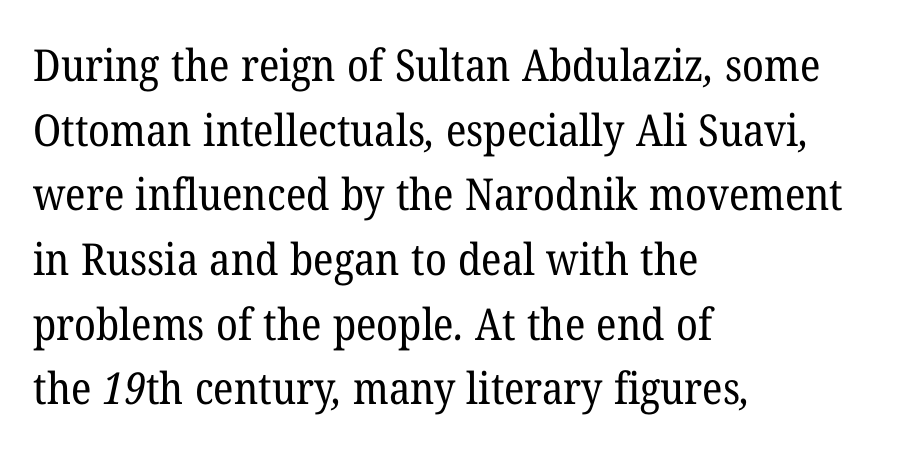
{"serif": "yes", "bold": "no", "weight": "regular", "width": "normal", "stroke_contrast": "low", "x_height": "medium", "monospaced": "no", "underline": "no", "align": "left", "line_spacing": "normal", "line_spacing_ratio": 1.47, "letter_spacing": "normal", "letter_spacing_em": 0.0, "glyph_px": 44}
